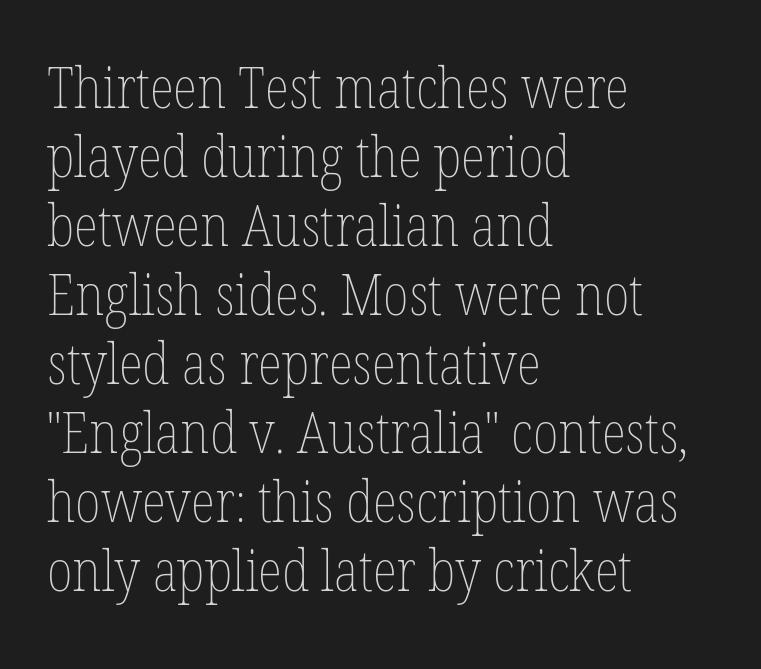
Q: Is the text bold? A: No.
Q: Is the text italic (slanted)? A: No, it is upright.
Q: Is the text underlined? A: No.
Q: How is the paragraph aligned? A: Left-aligned.
Q: Is the spacing between letters normal or unusually wide? A: Normal.
Q: Width (condensed, normal, or wide)? A: Condensed.
Q: Stroke contrast? A: Low.
Q: x-height? A: Medium.
Q: Monospaced? A: No.
